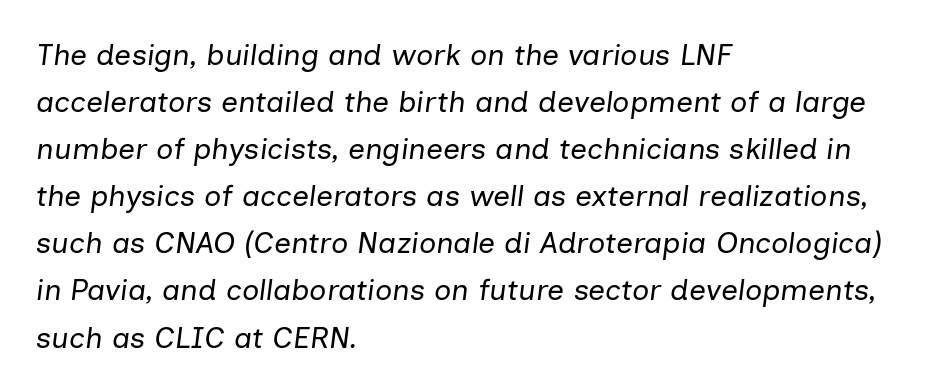
The ragged edge is on the right, which tells us the setting is flush left. No extra ink here — the face is not bold. Quick note: underline off. Vertically, the passage feels balanced, rows spaced as you'd expect. Each letter keeps its own natural width here, so spacing adapts to shape.
